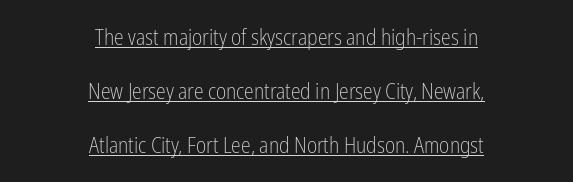
Q: Is the text bold? A: No.
Q: Is the text italic (slanted)? A: No, it is upright.
Q: Is the text underlined? A: Yes.
Q: How is the paragraph aligned? A: Centered.
Q: Is the spacing between letters normal or unusually wide? A: Normal.
Q: Is the spacing between lines tight, normal or loose? A: Loose.
